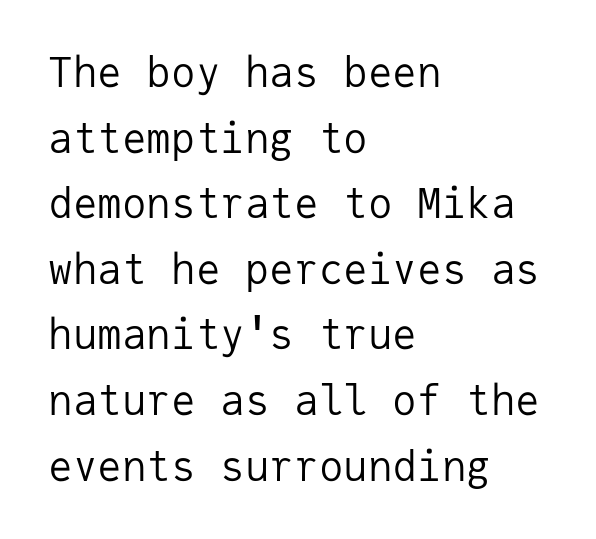
The image shows 41 px regular-weight sans-serif type, upright, monospaced; set left-aligned, normal line spacing (1.6x), normal letter spacing, not underlined; low stroke contrast and a medium x-height.
